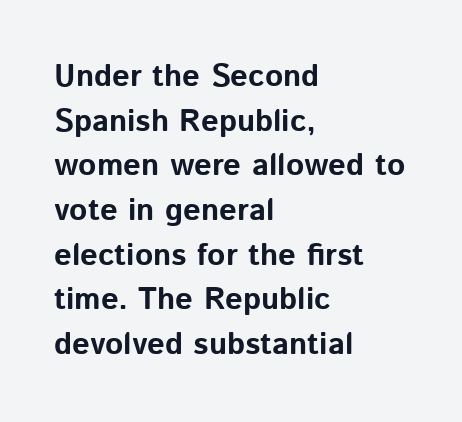
The glyphs are unaccompanied by any horizontal stroke below them. You could call the tracking neutral — neither tight nor loose. Stroke thickness is high; the sample reads as a true bold. Italic? Not at all — the glyphs are vertical. The face used here is proportionally spaced, like ordinary book or web type.
